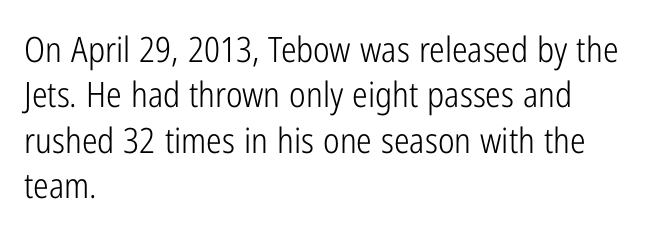
{"serif": "no", "italic": "no", "bold": "no", "weight": "light", "width": "condensed", "stroke_contrast": "low", "x_height": "medium", "monospaced": "no", "underline": "no", "align": "left", "line_spacing": "normal", "line_spacing_ratio": 1.3, "letter_spacing": "normal", "letter_spacing_em": 0.0, "glyph_px": 35}
